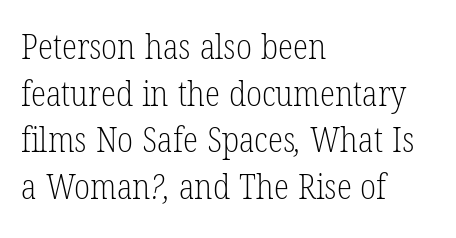
Q: Is the text bold? A: No.
Q: Is the typeface a serif or a sans-serif typeface? A: Serif.
Q: Is the text underlined? A: No.
Q: How is the paragraph aligned? A: Left-aligned.
Q: Is the spacing between letters normal or unusually wide? A: Normal.
Q: Is the spacing between lines tight, normal or loose? A: Normal.
Q: Width (condensed, normal, or wide)? A: Condensed.
Q: Stroke contrast? A: Low.
Q: x-height? A: Medium.
Q: Monospaced? A: No.
